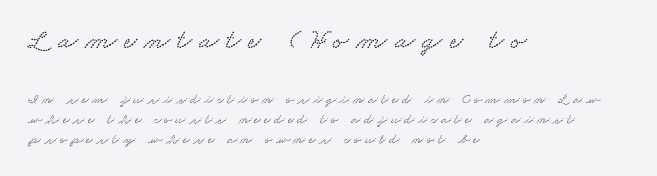
What's the leading like? Ordinary, nothing unusual. Proportional: the letters do not fall into vertical columns. Honestly, the letter spacing is so wide it's the main thing you notice. The ragged edge is on the right, which tells us the setting is flush left. This rendering features lettering with no underline.
